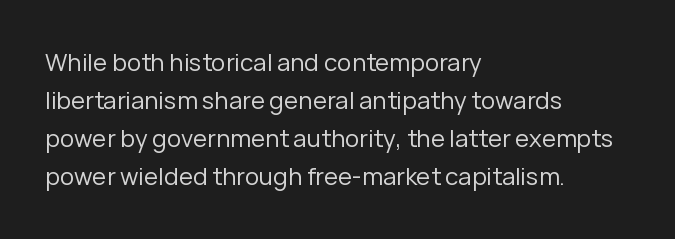
Is there much room between lines? A standard amount, neither cramped nor airy. A roman cut, with each character standing at attention. How are the letters spaced? Ordinarily, with no added tracking. This rendering features lettering with no underline. The paragraph shown leans on its left margin. The weight tops out at a normal text grade.
